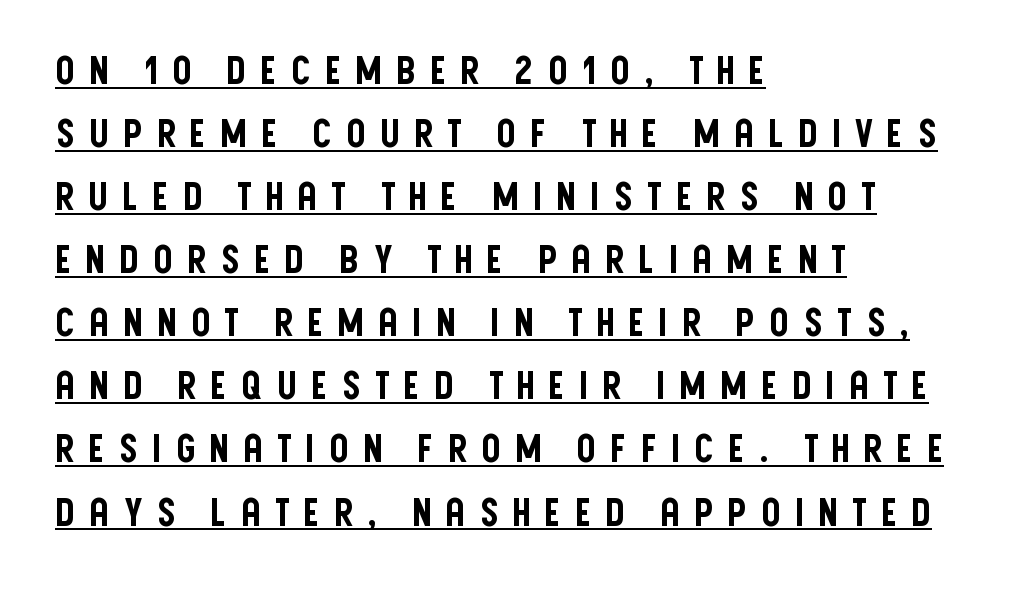
Q: Is the text italic (slanted)? A: No, it is upright.
Q: Is the typeface a serif or a sans-serif typeface? A: Sans-serif.
Q: Is the text underlined? A: Yes.
Q: How is the paragraph aligned? A: Left-aligned.
Q: Is the spacing between letters normal or unusually wide? A: Unusually wide.
Q: Is the spacing between lines tight, normal or loose? A: Normal.
Q: Width (condensed, normal, or wide)? A: Condensed.
Q: Stroke contrast? A: Low.
Q: x-height? A: Large.
Q: Monospaced? A: No.
